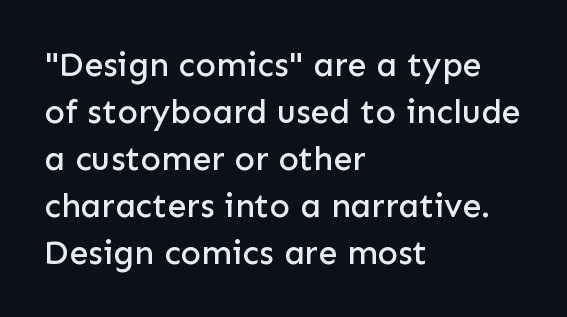
{"serif": "no", "italic": "no", "width": "normal", "stroke_contrast": "low", "x_height": "medium", "monospaced": "no", "underline": "no", "align": "left", "line_spacing": "normal", "line_spacing_ratio": 1.38, "letter_spacing": "normal", "letter_spacing_em": 0.0, "glyph_px": 34}
